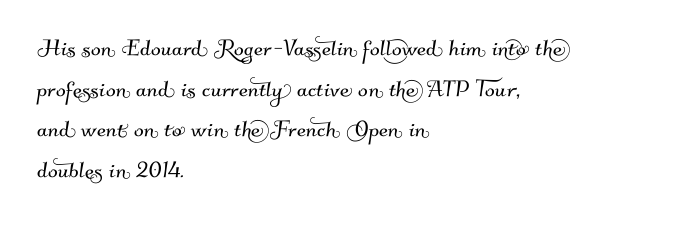
Do the characters align in a grid? No, the font is proportional. Caption: standard tracking, unaltered. A classic flush-left, rag-right setting is used for this passage. The line-height multiplier appears to be the usual default. These lines are composed in type without serifs.
